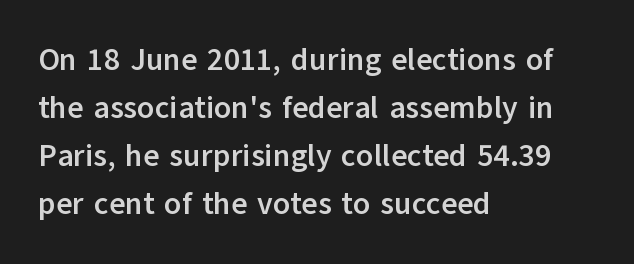
The lines are quadded left. The letters carry no serifs — their stems end cleanly without finishing strokes. Evenly set lines give the paragraph a standard silhouette. You could not count columns in this text — the font is proportionally spaced.
